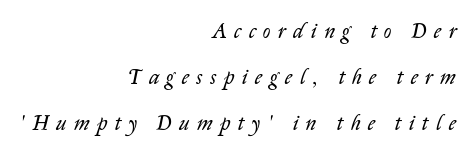
The zone under the glyphs is completely vacant. Observe the wide spacing: letters keep a clear distance from each other. Layout note: lines flush right. The vertical gap from one line to the next is large. The letters are slanted; this is an italic face. This reads as an unemphasized weight, regular at the heaviest.
